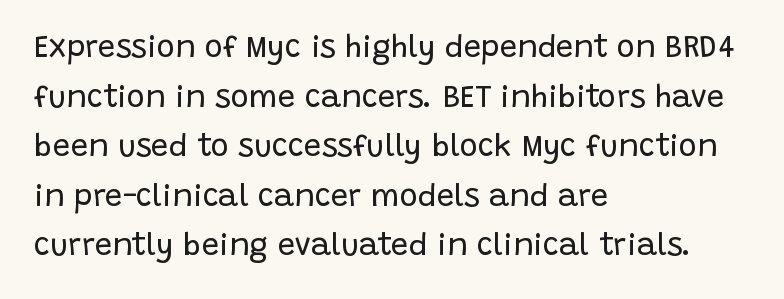
The image shows 31 px regular-weight sans-serif type, upright; set left-aligned, normal line spacing (1.6x), normal letter spacing, not underlined; low stroke contrast and a large x-height.
